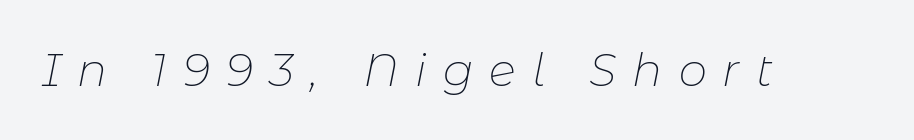
Q: Is the text bold? A: No.
Q: Is the text italic (slanted)? A: Yes, it leans right by about 11 degrees.
Q: Is the text underlined? A: No.
Q: Is the spacing between letters normal or unusually wide? A: Unusually wide.
Q: Width (condensed, normal, or wide)? A: Normal.
Q: Stroke contrast? A: Low.
Q: x-height? A: Medium.
Q: Monospaced? A: No.
